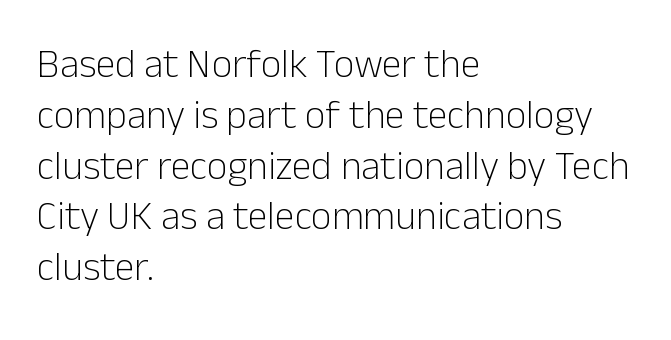
{"serif": "no", "italic": "no", "bold": "no", "weight": "light", "width": "normal", "stroke_contrast": "low", "x_height": "medium", "monospaced": "no", "underline": "no", "align": "left", "line_spacing": "normal", "line_spacing_ratio": 1.27, "letter_spacing": "normal", "letter_spacing_em": 0.0, "glyph_px": 40}
